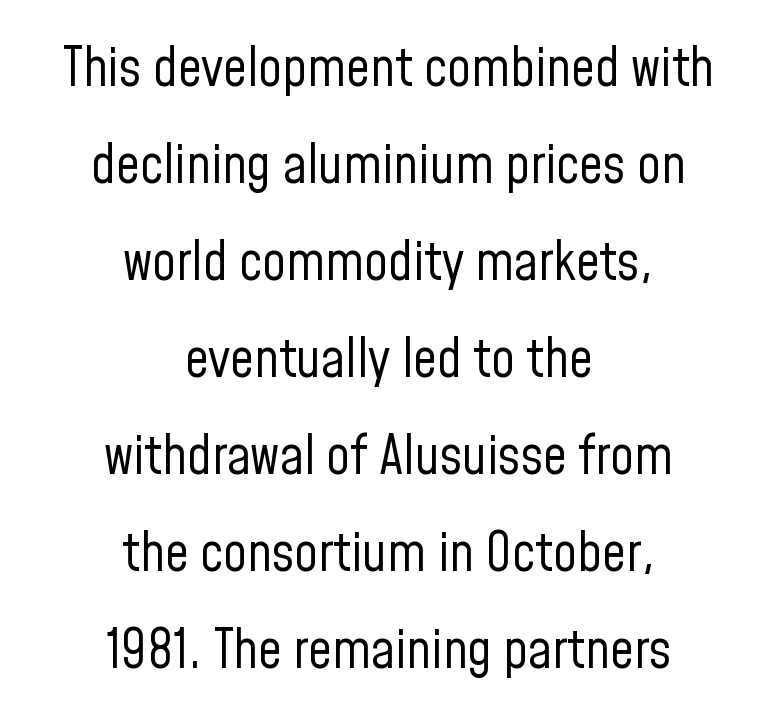
Letterform terminals end flat and unadorned throughout the passage. The letters advance in unequal steps, a hallmark of proportional type. Do the letters lean? They stand straight. The strip under each line holds only bare page. Layout note: lines centered. Stroke mass is kept to a normal reading level or below.
